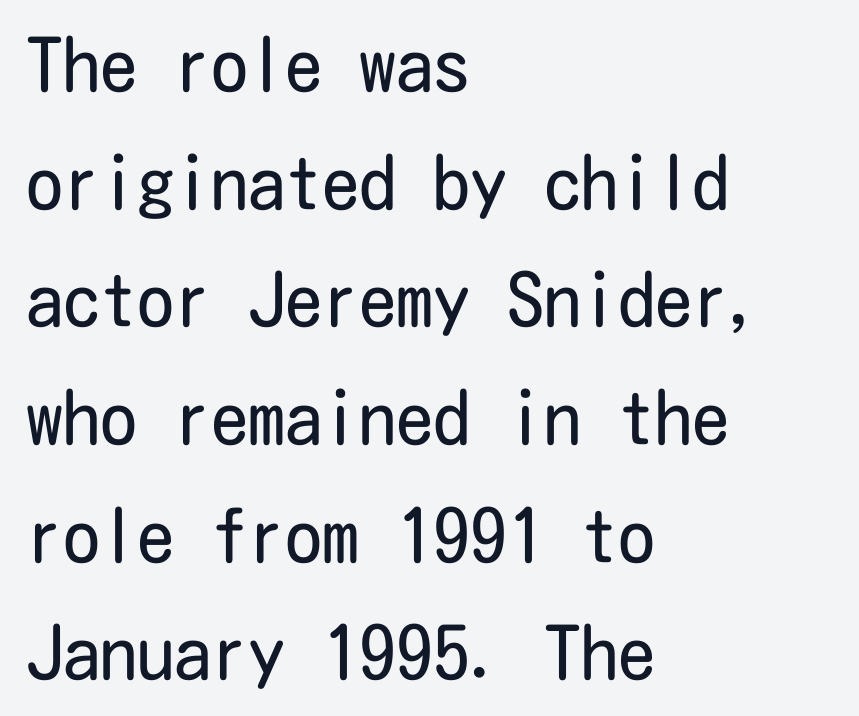
Left-aligned paragraph, ragged on the right. Characters remain perfectly vertical along every line. Vertical spacing — default. The words here are not underlined. The face used here is a sans, in the tradition of grotesques and geometrics. The weight tops out at a normal text grade.
